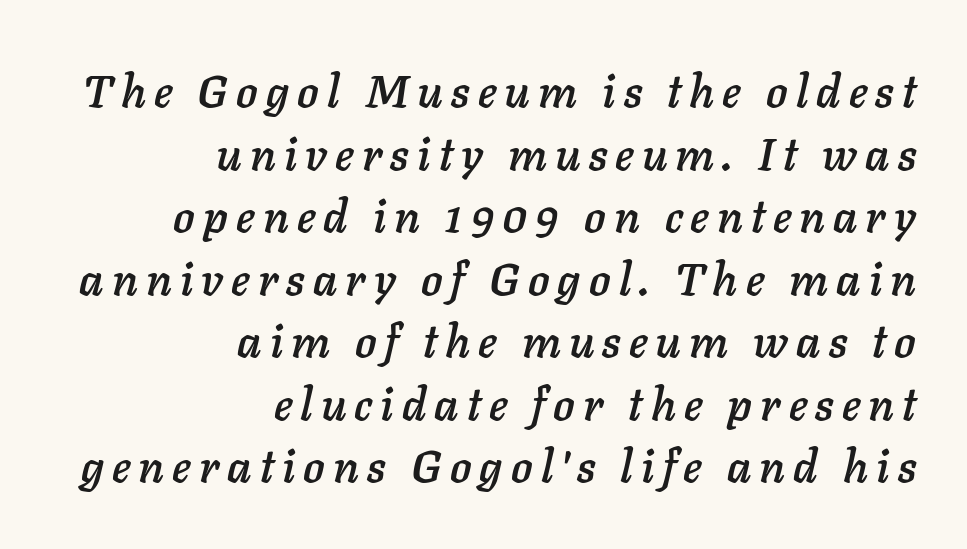
The image shows 45 px text type, italic (leaning right); set right-aligned, normal line spacing (1.39x), not underlined; low stroke contrast and a medium x-height.
